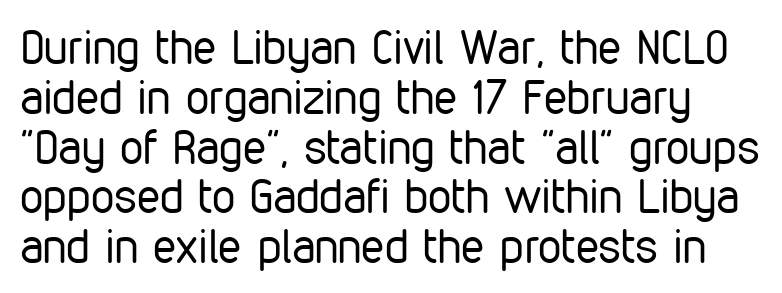
Q: Is the text bold? A: No.
Q: Is the text italic (slanted)? A: No, it is upright.
Q: Is the typeface a serif or a sans-serif typeface? A: Sans-serif.
Q: Is the text underlined? A: No.
Q: Is the spacing between letters normal or unusually wide? A: Normal.
Q: Is the spacing between lines tight, normal or loose? A: Tight.
Q: Width (condensed, normal, or wide)? A: Condensed.
Q: Stroke contrast? A: Low.
Q: x-height? A: Medium.
Q: Monospaced? A: No.
